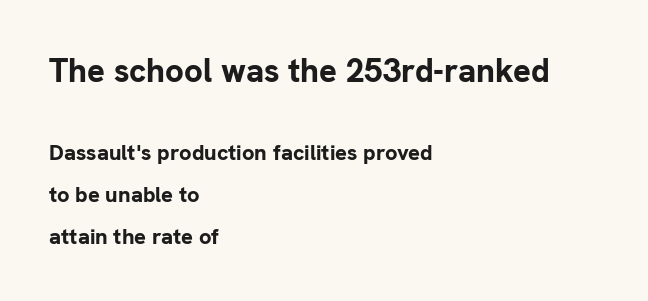
All the whitespace from short lines collects on the right. This rendering leaves character spacing at its baseline value. Weight check: bold — yes, fully. The passage shown is typed in a proportional face where columns would drift.
